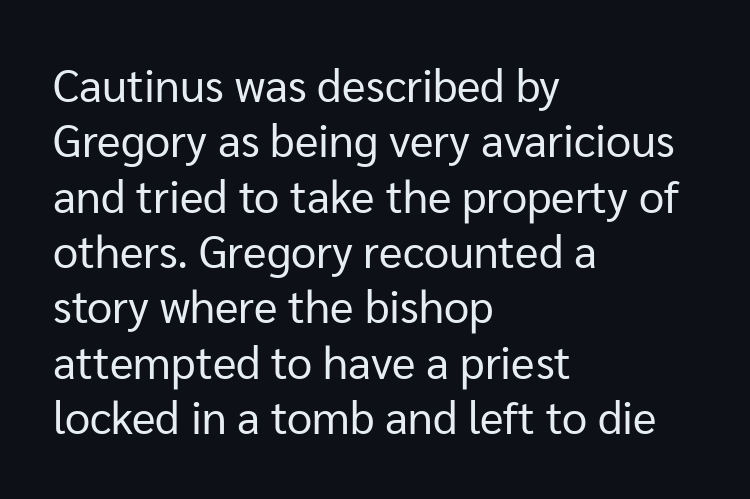
Q: Is the text bold? A: No.
Q: Is the text italic (slanted)? A: No, it is upright.
Q: Is the typeface a serif or a sans-serif typeface? A: Sans-serif.
Q: Is the text underlined? A: No.
Q: How is the paragraph aligned? A: Left-aligned.
Q: Is the spacing between letters normal or unusually wide? A: Normal.
Q: Width (condensed, normal, or wide)? A: Normal.
Q: Stroke contrast? A: Low.
Q: x-height? A: Medium.
Q: Monospaced? A: No.
